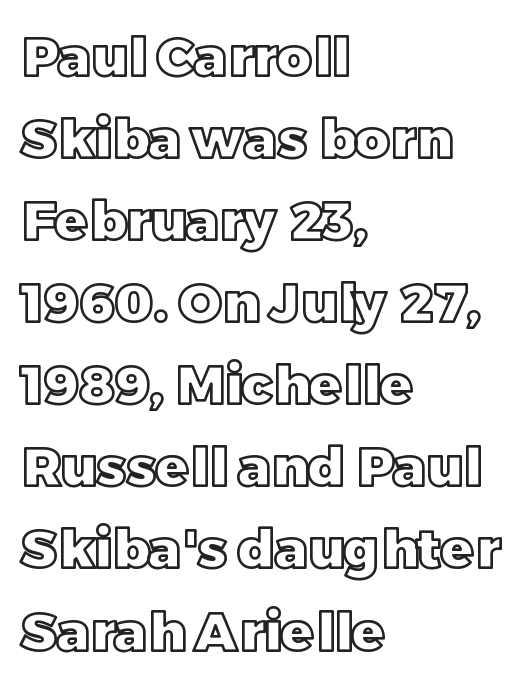
{"italic": "no", "width": "normal", "x_height": "large", "monospaced": "no", "underline": "no", "align": "left", "line_spacing": "normal", "line_spacing_ratio": 1.52, "letter_spacing": "normal", "letter_spacing_em": 0.0, "glyph_px": 54}
